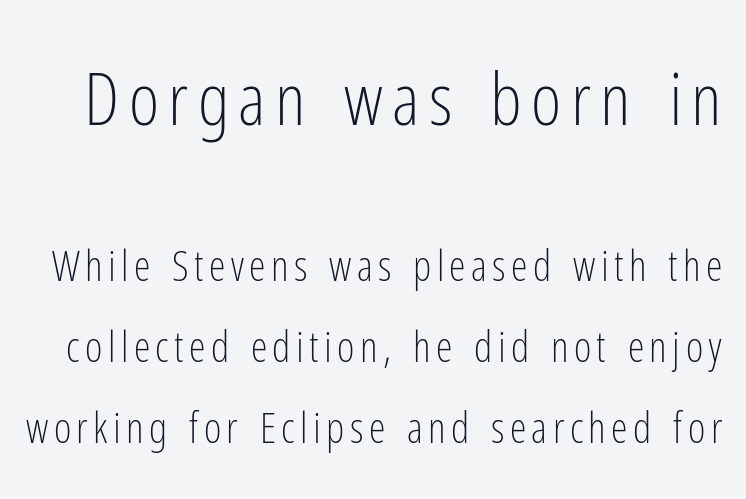
Q: Is the text bold? A: No.
Q: Is the text italic (slanted)? A: No, it is upright.
Q: Is the typeface a serif or a sans-serif typeface? A: Sans-serif.
Q: Is the text underlined? A: No.
Q: Is the spacing between lines tight, normal or loose? A: Loose.
Q: Which block of text is set in a larger size, the first (top) or the second (bottom)? A: The first (top) one.
Q: Width (condensed, normal, or wide)? A: Condensed.
Q: Stroke contrast? A: Low.
Q: x-height? A: Medium.
Q: Monospaced? A: No.
